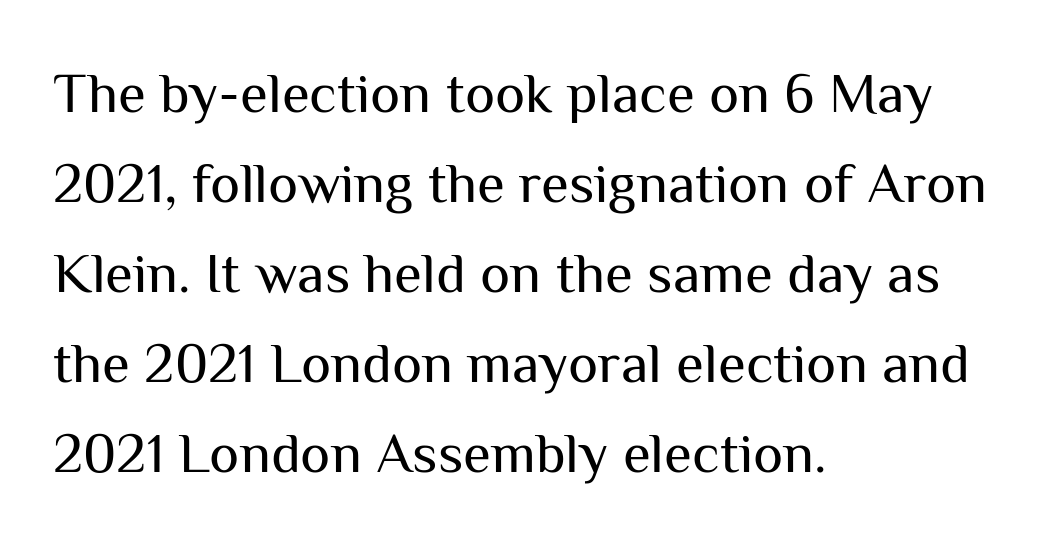
{"serif": "no", "italic": "no", "bold": "no", "weight": "regular", "width": "normal", "stroke_contrast": "medium", "x_height": "medium", "monospaced": "no", "underline": "no", "align": "left", "line_spacing": "normal", "line_spacing_ratio": 1.58, "letter_spacing": "normal", "letter_spacing_em": 0.0, "glyph_px": 57}
